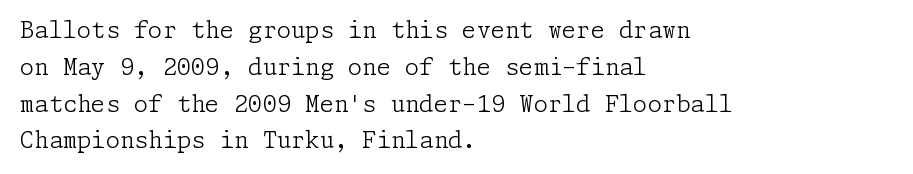
The rendering uses a moderate line-height, typical for paragraphs. The cut favours lightness, reaching ordinary text weight at its darkest. This is roman type, the default non-slanted kind. A student would call this left alignment; a typographer would say flush left, rag right. Honestly, there is no underline to notice here at all. The letterforms sit shoulder to shoulder at normal distance.
